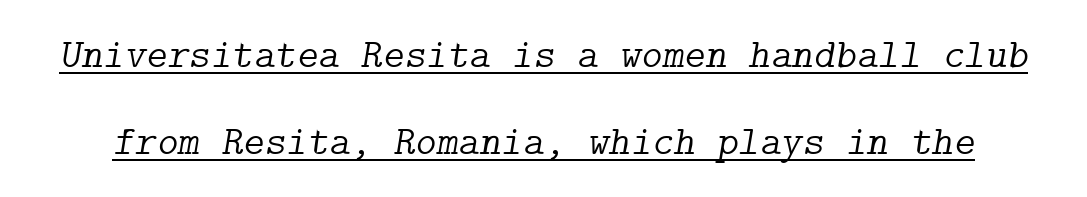
Q: Is the text bold? A: No.
Q: Is the text italic (slanted)? A: Yes, it leans right by about 9 degrees.
Q: Is the typeface a serif or a sans-serif typeface? A: Serif.
Q: Is the text underlined? A: Yes.
Q: Is the spacing between letters normal or unusually wide? A: Normal.
Q: Is the spacing between lines tight, normal or loose? A: Loose.
Q: Width (condensed, normal, or wide)? A: Normal.
Q: Stroke contrast? A: Low.
Q: x-height? A: Medium.
